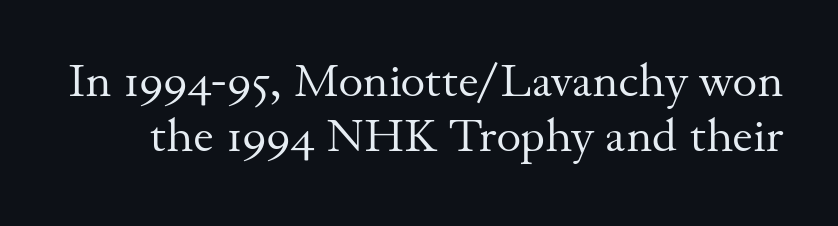
The image shows 47 px regular-weight serif type, upright; set line spacing 1.17x, normal letter spacing, not underlined; medium stroke contrast and a small x-height.
